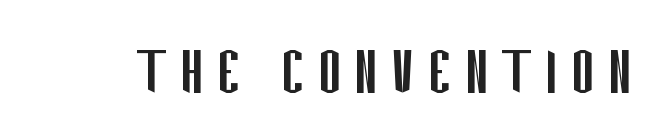
The passage shown is typed in a proportional face where columns would drift. The typography opts for an upright posture over an oblique one. This rendering features lettering with no underline. Weight: in the light-to-regular range.
